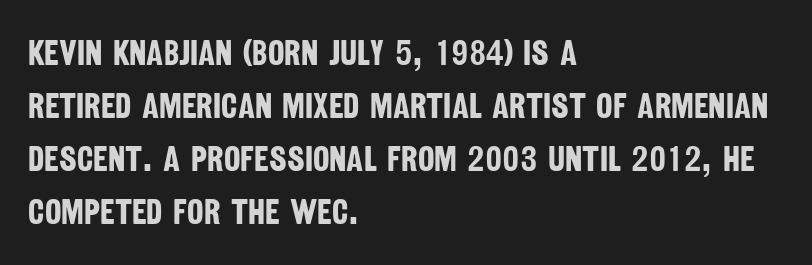
The letterforms sit shoulder to shoulder at normal distance. Plenty of ink on the page — the face is bold. Leading matches the norm, producing a regular column. These lines are rendered in a variable-pitch font.
